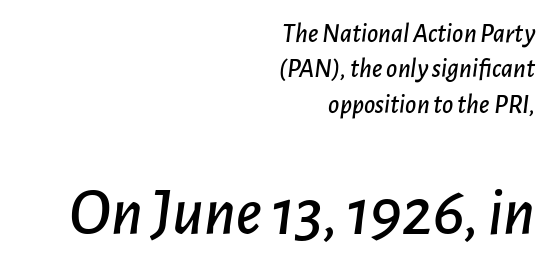
Q: Is the text italic (slanted)? A: Yes, it leans right by about 7 degrees.
Q: Is the text underlined? A: No.
Q: How is the paragraph aligned? A: Right-aligned.
Q: Is the spacing between letters normal or unusually wide? A: Normal.
Q: Is the spacing between lines tight, normal or loose? A: Normal.
Q: Which block of text is set in a larger size, the first (top) or the second (bottom)? A: The second (bottom) one.
Q: Width (condensed, normal, or wide)? A: Normal.
Q: Stroke contrast? A: Low.
Q: x-height? A: Medium.
Q: Monospaced? A: No.
